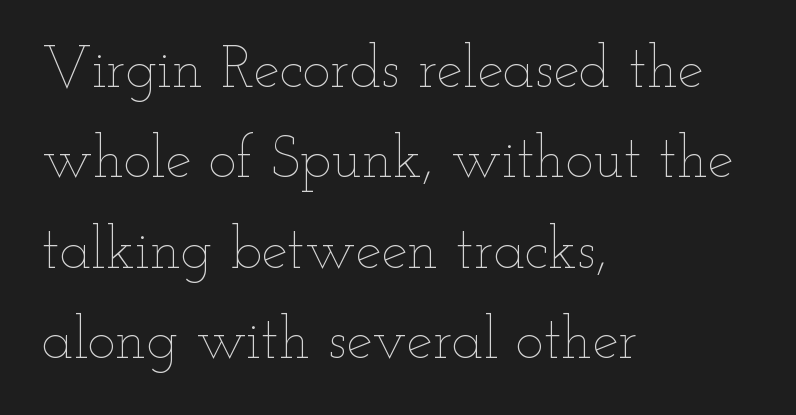
The image shows 59 px thin, wide type, upright; set left-aligned, normal line spacing (1.53x), normal letter spacing, not underlined; low stroke contrast and a small x-height.
